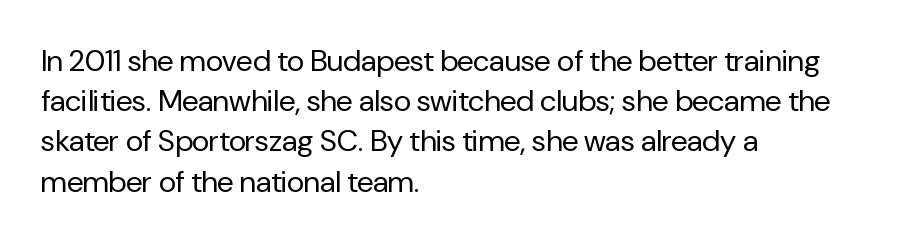
Is the block centered? No — it sits flush against the left margin. Beneath every word, the page is bare. Grotesque or geometric, the face here clearly has no serifs. Look at the tracking — it's just the regular setting, nothing added. Line spacing here is normal. Here the designer chose a conventional face with non-uniform glyph widths.
